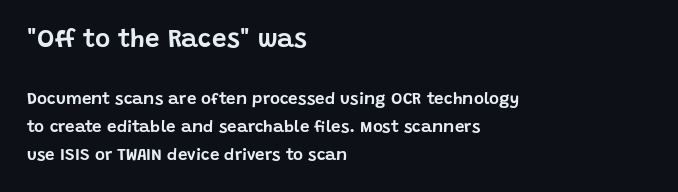
The image shows 26 px text type, upright; set left-aligned, normal line spacing (1.65x), normal letter spacing, not underlined; the first (top) block is 1.53x larger.
